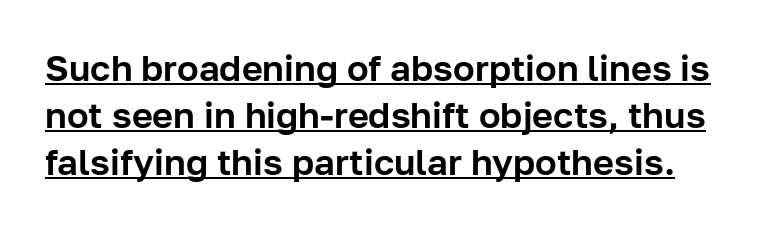
Q: Is the text italic (slanted)? A: No, it is upright.
Q: Is the typeface a serif or a sans-serif typeface? A: Sans-serif.
Q: Is the text underlined? A: Yes.
Q: Is the spacing between letters normal or unusually wide? A: Normal.
Q: Is the spacing between lines tight, normal or loose? A: Normal.
Q: Width (condensed, normal, or wide)? A: Normal.
Q: Stroke contrast? A: Low.
Q: x-height? A: Medium.
Q: Monospaced? A: No.
